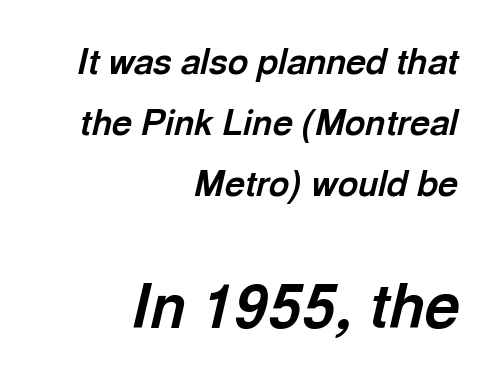
{"italic": "yes", "lean": "right", "slant_degrees": 13, "bold": "yes", "weight": "bold", "width": "normal", "x_height": "medium", "monospaced": "no", "underline": "no", "align": "right", "line_spacing_ratio": 1.74, "letter_spacing": "normal", "letter_spacing_em": 0.0, "larger_block": "second", "size_ratio": 1.74, "glyph_px": 61}
